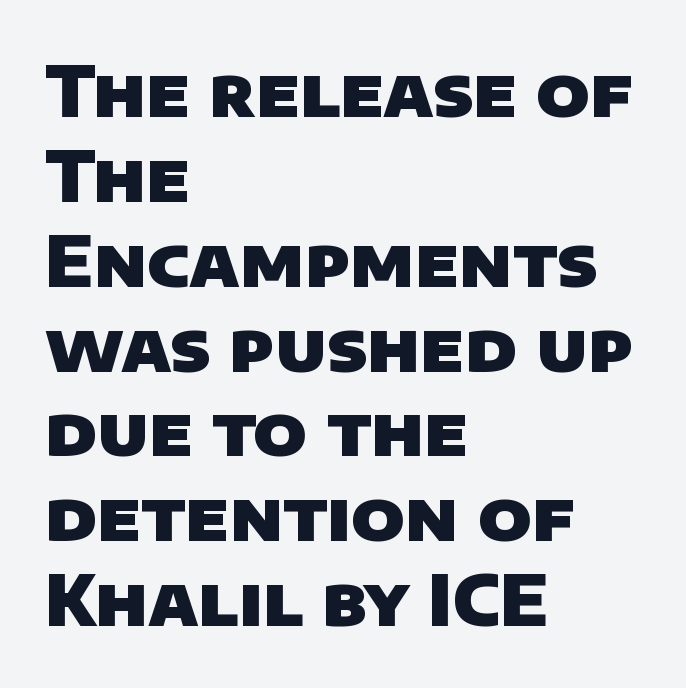
Decoration check: the copy has no underline. The letterforms sit shoulder to shoulder at normal distance. Looks like regular typesetting: each glyph gets only the width it needs. The characters display no serif detailing; their extremities are plain. These lines stack with their left ends in a neat column. Students, this is bold: see how much ink each stroke carries.
